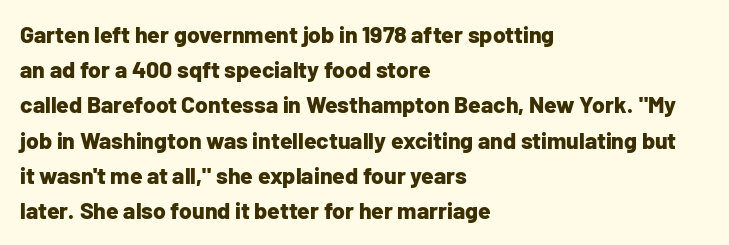
The image shows 23 px bold type, upright; set left-aligned, normal line spacing (1.53x), normal letter spacing, not underlined.
